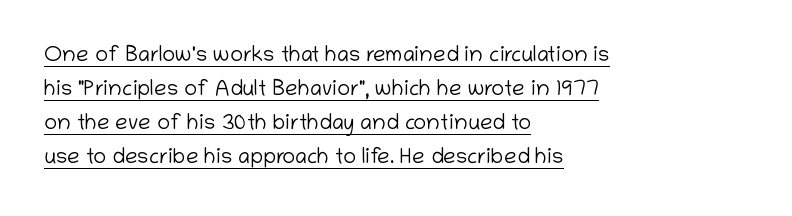
{"italic": "no", "bold": "no", "underline": "yes", "align": "left", "line_spacing": "normal", "line_spacing_ratio": 1.54, "letter_spacing": "normal", "letter_spacing_em": 0.0, "glyph_px": 22}
